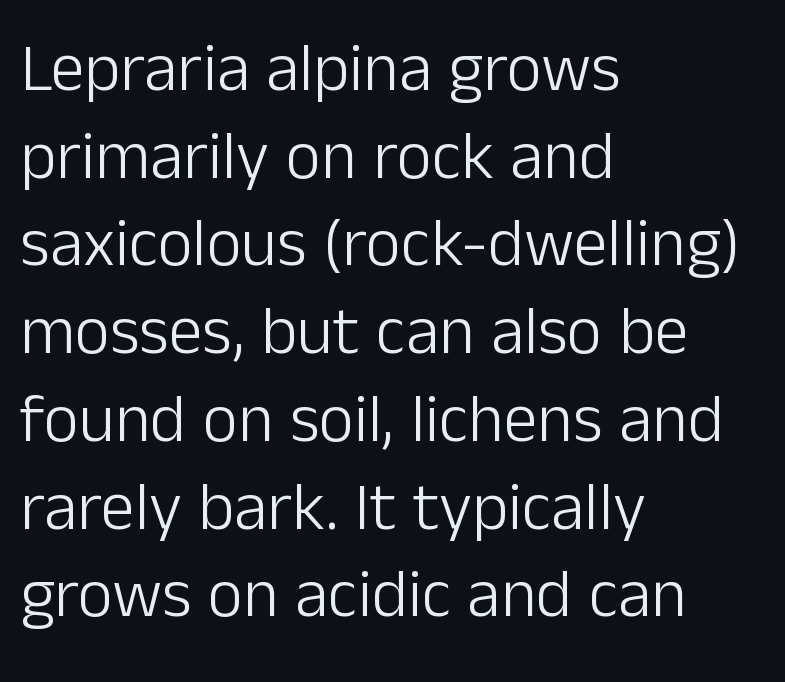
Q: Is the text bold? A: No.
Q: Is the text italic (slanted)? A: No, it is upright.
Q: Is the typeface a serif or a sans-serif typeface? A: Sans-serif.
Q: Is the text underlined? A: No.
Q: How is the paragraph aligned? A: Left-aligned.
Q: Is the spacing between letters normal or unusually wide? A: Normal.
Q: Is the spacing between lines tight, normal or loose? A: Normal.
Q: Width (condensed, normal, or wide)? A: Normal.
Q: Stroke contrast? A: Low.
Q: x-height? A: Medium.
Q: Monospaced? A: No.
